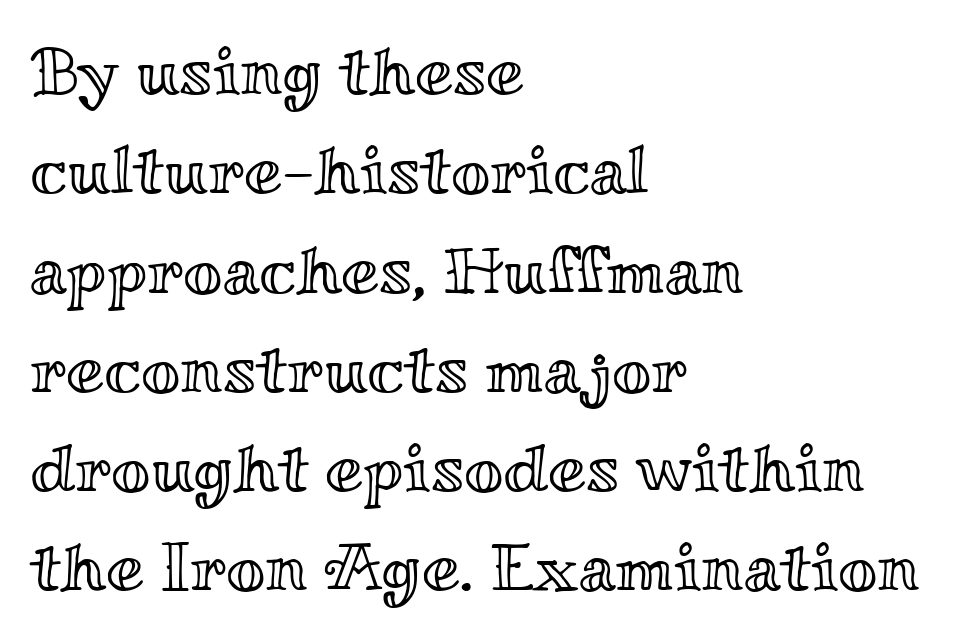
The foot of each line stays bare and open. The letters sit at their default tracking, neither squeezed nor spread. You could not count columns in this text — the font is proportionally spaced. What's the leading like? Ordinary, nothing unusual. Nope, not italic — everything's standing straight. The rendering anchors every line to the left-hand side.
